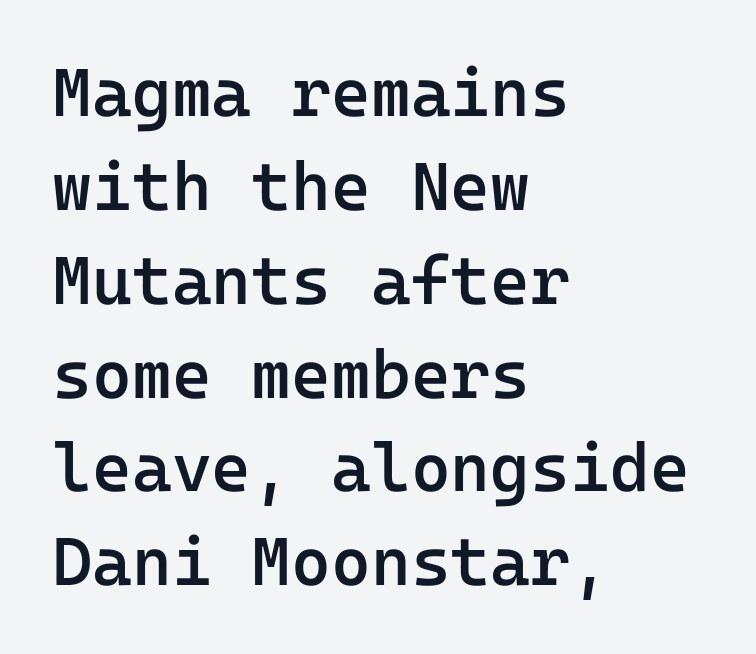
Q: Is the text bold? A: Semi-bold.
Q: Is the text italic (slanted)? A: No, it is upright.
Q: Is the typeface a serif or a sans-serif typeface? A: Sans-serif.
Q: Is the text underlined? A: No.
Q: How is the paragraph aligned? A: Left-aligned.
Q: Is the spacing between letters normal or unusually wide? A: Normal.
Q: Is the spacing between lines tight, normal or loose? A: Normal.
Q: Width (condensed, normal, or wide)? A: Normal.
Q: Stroke contrast? A: Low.
Q: x-height? A: Medium.
Q: Monospaced? A: Yes.
